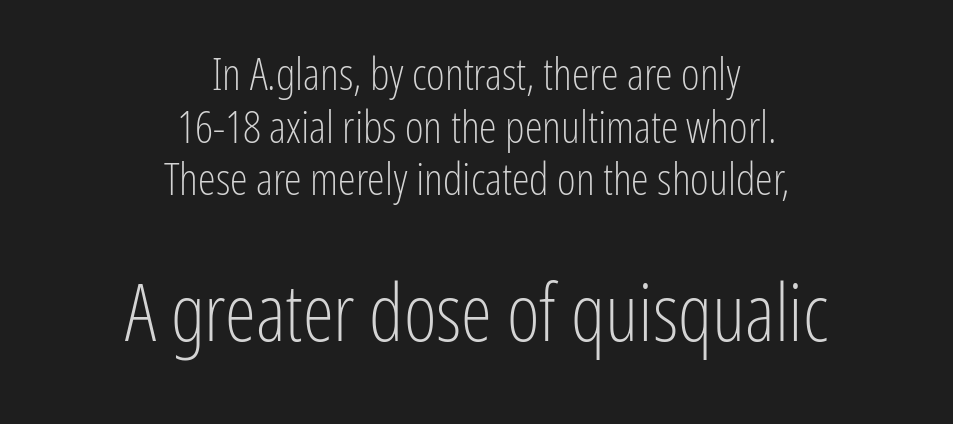
The image shows 79 px light, condensed sans-serif type, upright; set centered, line spacing 1.17x, normal letter spacing, not underlined; the second (bottom) block is 1.76x larger; low stroke contrast and a medium x-height.
